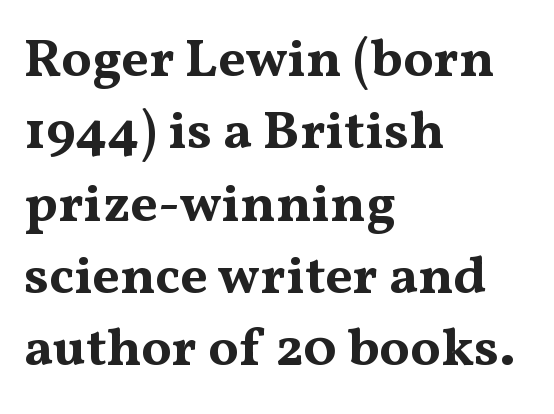
The image shows 54 px bold, wide serif type, upright; set left-aligned, normal line spacing (1.34x), normal letter spacing, not underlined; medium stroke contrast and a medium x-height.
